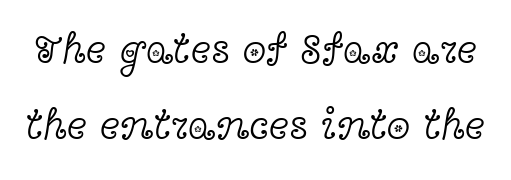
You could not count columns in this text — the font is proportionally spaced. The glyphs in this specimen are seriffed. This reads as an unemphasized weight, regular at the heaviest.
